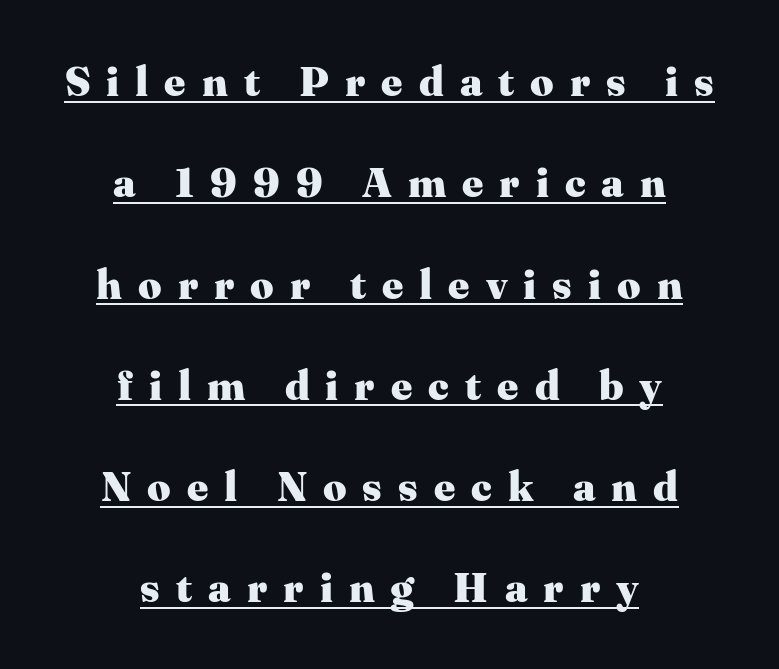
{"serif": "yes", "italic": "no", "bold": "yes", "weight": "heavy", "width": "normal", "stroke_contrast": "medium", "x_height": "medium", "monospaced": "no", "underline": "yes", "align": "center", "line_spacing": "loose", "line_spacing_ratio": 2.47, "letter_spacing": "wide", "letter_spacing_em": 0.39, "glyph_px": 41}
